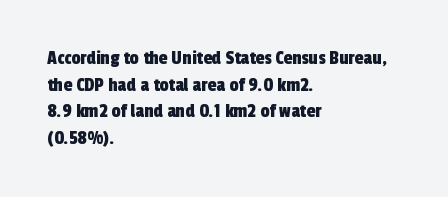
{"underline": "no", "align": "left", "line_spacing": "normal", "line_spacing_ratio": 1.33, "letter_spacing": "normal", "letter_spacing_em": 0.0, "glyph_px": 20}
